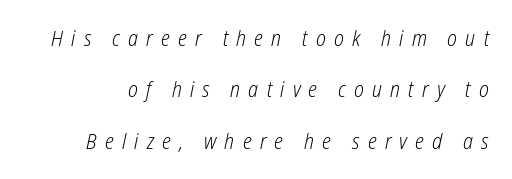
Weight: not bold — regular or lighter. Someone cranked the tracking dial way up on this one. The specimen reads as italic at a glance. The words here are not underlined.
